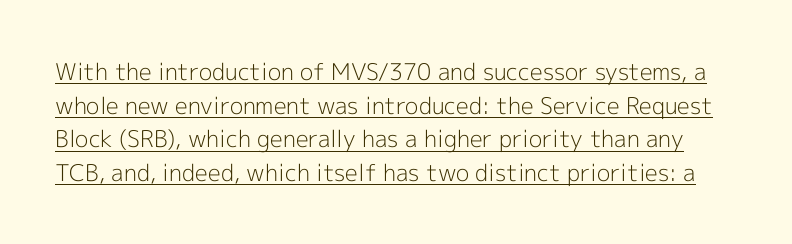
Q: Is the text bold? A: No.
Q: Is the text italic (slanted)? A: No, it is upright.
Q: Is the text underlined? A: Yes.
Q: Is the spacing between letters normal or unusually wide? A: Normal.
Q: Is the spacing between lines tight, normal or loose? A: Normal.
